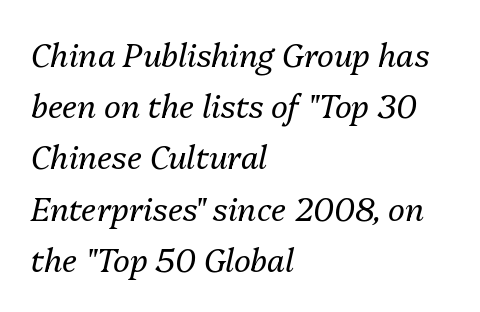
Q: Is the text bold? A: No.
Q: Is the text italic (slanted)? A: Yes, it leans right by about 13 degrees.
Q: Is the text underlined? A: No.
Q: How is the paragraph aligned? A: Left-aligned.
Q: Is the spacing between letters normal or unusually wide? A: Normal.
Q: Is the spacing between lines tight, normal or loose? A: Normal.
Q: Width (condensed, normal, or wide)? A: Normal.
Q: Stroke contrast? A: Medium.
Q: x-height? A: Medium.
Q: Monospaced? A: No.
